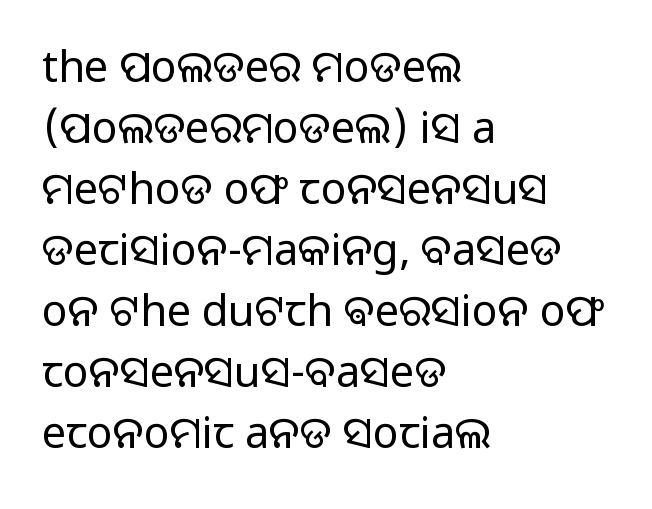
{"serif": "no", "italic": "no", "bold": "no", "weight": "regular", "width": "normal", "stroke_contrast": "low", "x_height": "medium", "monospaced": "no", "underline": "no", "align": "left", "line_spacing": "normal", "line_spacing_ratio": 1.42, "letter_spacing": "normal", "letter_spacing_em": 0.0, "glyph_px": 43}
